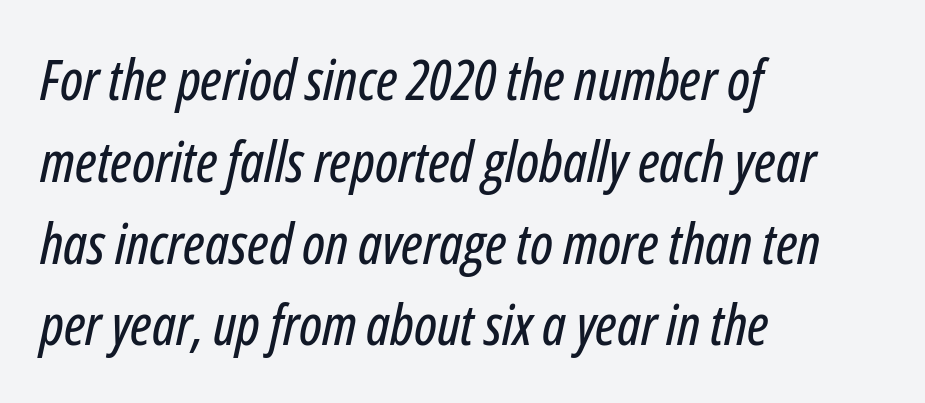
Q: Is the text italic (slanted)? A: Yes, it leans right by about 12 degrees.
Q: Is the text underlined? A: No.
Q: How is the paragraph aligned? A: Left-aligned.
Q: Is the spacing between letters normal or unusually wide? A: Normal.
Q: Is the spacing between lines tight, normal or loose? A: Normal.
Q: Width (condensed, normal, or wide)? A: Condensed.
Q: Stroke contrast? A: Low.
Q: x-height? A: Medium.
Q: Monospaced? A: No.
